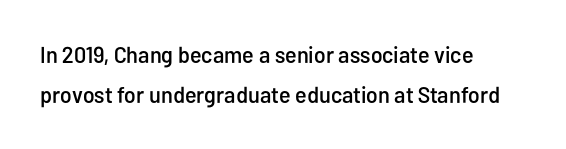
{"italic": "no", "underline": "no", "align": "left", "line_spacing_ratio": 1.74, "letter_spacing": "normal", "letter_spacing_em": 0.0, "glyph_px": 23}
